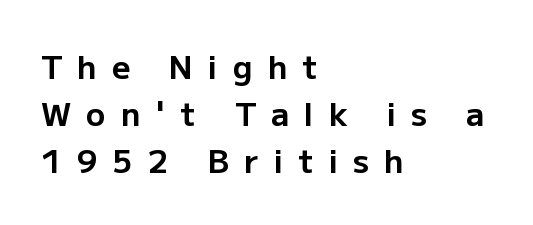
{"serif": "no", "italic": "no", "bold": "yes", "weight": "bold", "width": "normal", "stroke_contrast": "low", "x_height": "medium", "monospaced": "no", "underline": "no", "align": "left", "line_spacing": "normal", "line_spacing_ratio": 1.47, "letter_spacing": "wide", "letter_spacing_em": 0.47, "glyph_px": 32}
